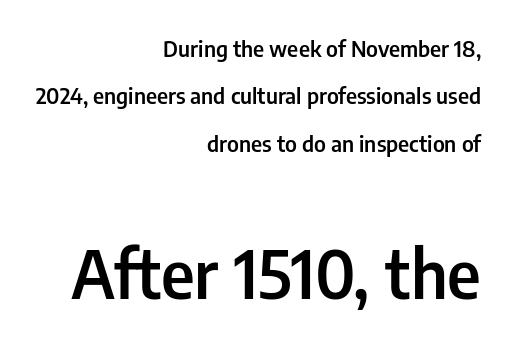
Q: Is the text bold? A: Semi-bold.
Q: Is the text italic (slanted)? A: No, it is upright.
Q: Is the typeface a serif or a sans-serif typeface? A: Sans-serif.
Q: Is the text underlined? A: No.
Q: How is the paragraph aligned? A: Right-aligned.
Q: Is the spacing between letters normal or unusually wide? A: Normal.
Q: Is the spacing between lines tight, normal or loose? A: Loose.
Q: Which block of text is set in a larger size, the first (top) or the second (bottom)? A: The second (bottom) one.
Q: Width (condensed, normal, or wide)? A: Condensed.
Q: Stroke contrast? A: Low.
Q: x-height? A: Medium.
Q: Monospaced? A: No.
